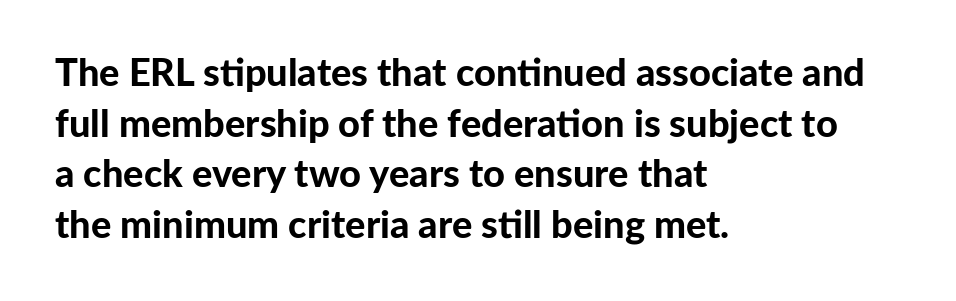
{"serif": "no", "italic": "no", "bold": "yes", "weight": "bold", "width": "normal", "stroke_contrast": "low", "x_height": "medium", "monospaced": "no", "underline": "no", "align": "left", "line_spacing": "normal", "line_spacing_ratio": 1.33, "letter_spacing": "normal", "letter_spacing_em": 0.0, "glyph_px": 38}
